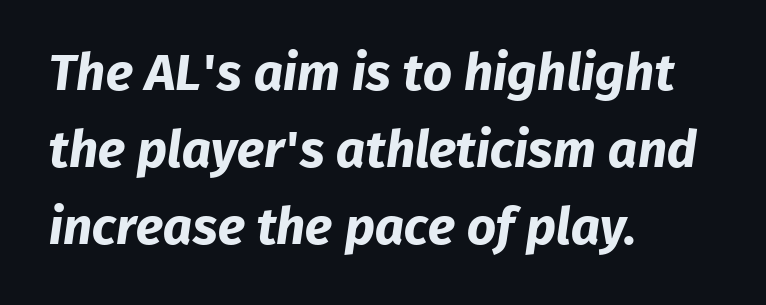
Q: Is the text bold? A: Yes.
Q: Is the typeface a serif or a sans-serif typeface? A: Sans-serif.
Q: Is the text underlined? A: No.
Q: How is the paragraph aligned? A: Left-aligned.
Q: Is the spacing between letters normal or unusually wide? A: Normal.
Q: Is the spacing between lines tight, normal or loose? A: Normal.
Q: Width (condensed, normal, or wide)? A: Normal.
Q: Stroke contrast? A: Low.
Q: x-height? A: Medium.
Q: Monospaced? A: No.
